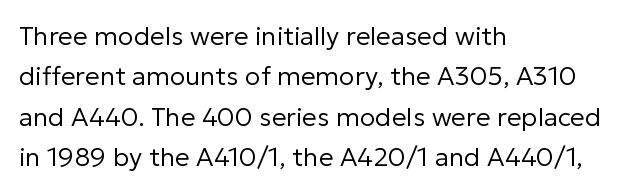
Check the space under the baseline: it is left empty. The type sits square on the baseline with zero lean. Line spacing here is normal. Casual observation: everything's shoved over to the left. Honestly, the letter spacing is just normal — you wouldn't notice it.
